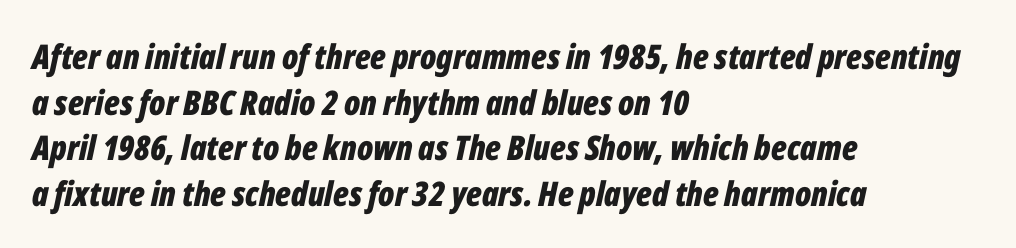
{"italic": "yes", "lean": "right", "slant_degrees": 12, "bold": "yes", "weight": "bold", "width": "condensed", "stroke_contrast": "low", "x_height": "medium", "monospaced": "no", "underline": "no", "align": "left", "line_spacing": "normal", "line_spacing_ratio": 1.34, "letter_spacing": "normal", "letter_spacing_em": 0.0, "glyph_px": 34}
